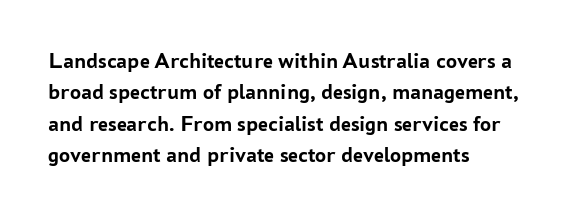
The image shows 22 px bold type, upright; set left-aligned, normal line spacing (1.43x), normal letter spacing, not underlined.
